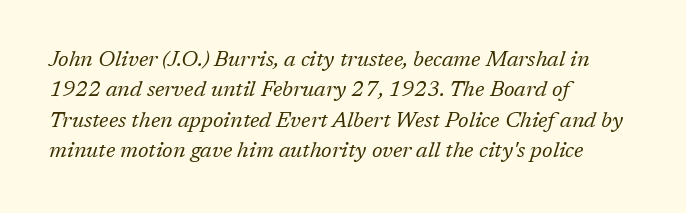
Q: Is the text bold? A: No.
Q: Is the text italic (slanted)? A: Yes, it leans right by about 17 degrees.
Q: Is the text underlined? A: No.
Q: How is the paragraph aligned? A: Left-aligned.
Q: Is the spacing between letters normal or unusually wide? A: Normal.
Q: Is the spacing between lines tight, normal or loose? A: Normal.
